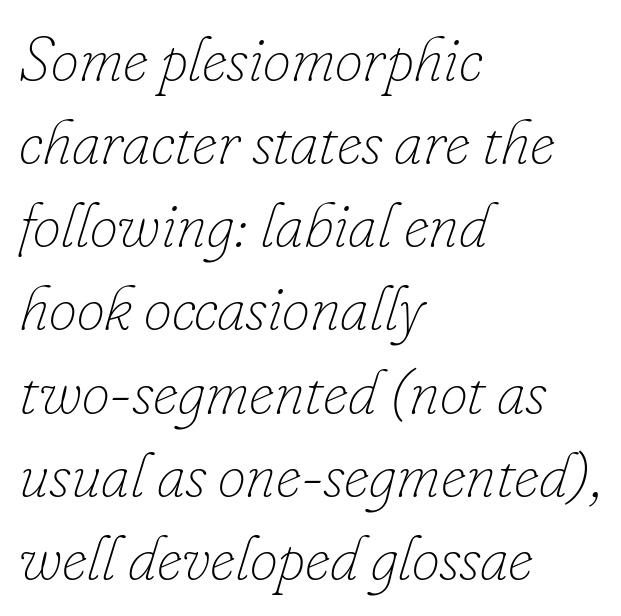
The words here are not underlined. Tracking here is standard; glyphs follow each other at the usual distance. Interline gaps are of average width in this sample. Notice how the stems are inclined rather than vertical — that's the hallmark of italics.
